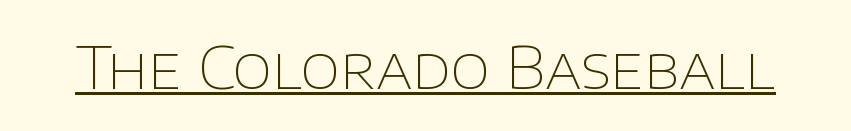
The string is rendered with underlining switched on. The strokes carry an ordinary text weight at most. Letter spacing: default. Quick note: not italic, upright. A typesetter would call this proportional, since set widths differ per character. Grotesque or geometric, the face here clearly has no serifs.
